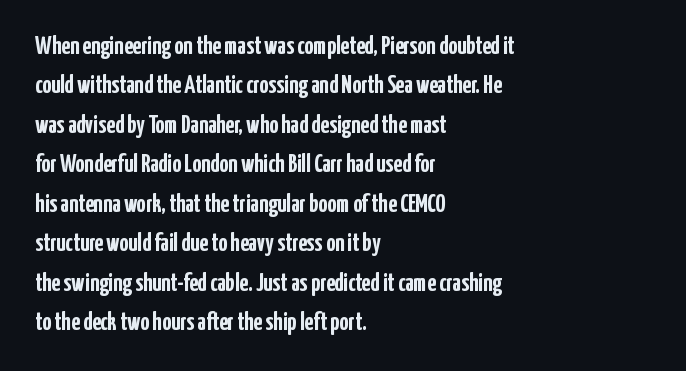
{"italic": "no", "bold": "yes", "underline": "no", "align": "left", "line_spacing": "normal", "line_spacing_ratio": 1.58, "letter_spacing": "normal", "letter_spacing_em": 0.0, "glyph_px": 25}
